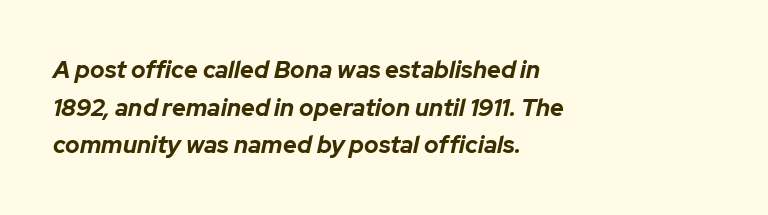
Q: Is the text bold? A: Yes.
Q: Is the text italic (slanted)? A: Yes, it leans right by about 12 degrees.
Q: Is the text underlined? A: No.
Q: How is the paragraph aligned? A: Left-aligned.
Q: Is the spacing between letters normal or unusually wide? A: Normal.
Q: Is the spacing between lines tight, normal or loose? A: Normal.
